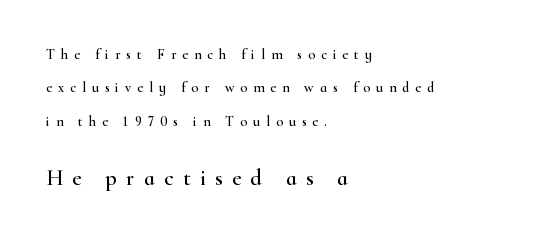
Q: Is the text italic (slanted)? A: No, it is upright.
Q: Is the text underlined? A: No.
Q: How is the paragraph aligned? A: Left-aligned.
Q: Is the spacing between letters normal or unusually wide? A: Unusually wide.
Q: Is the spacing between lines tight, normal or loose? A: Loose.
Q: Which block of text is set in a larger size, the first (top) or the second (bottom)? A: The second (bottom) one.
